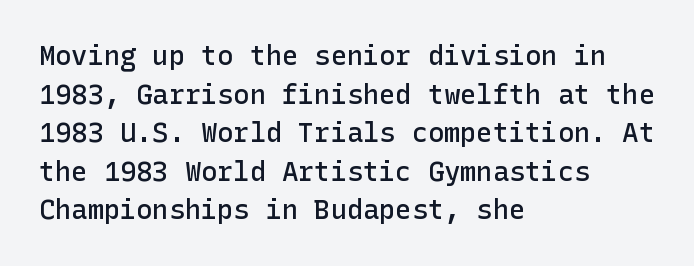
The rendering anchors every line to the left-hand side. The letters stand straight up with perfectly vertical stems. Baseline-to-baseline distance is the conventional proportion of letter height. The glyphs have the mass of a demibold cut, below bold.
